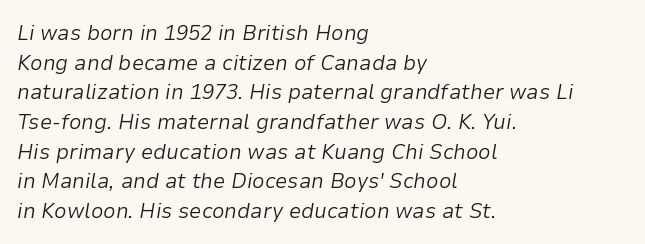
{"italic": "yes", "lean": "right", "slant_degrees": 9, "bold": "no", "underline": "no", "align": "left", "line_spacing": "normal", "line_spacing_ratio": 1.35, "letter_spacing": "normal", "letter_spacing_em": 0.0, "glyph_px": 22}
